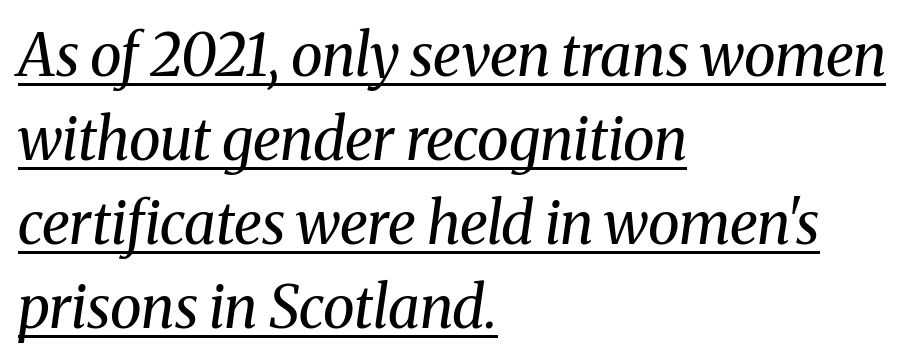
The image shows 58 px regular-weight serif type, italic (leaning right); set left-aligned, normal line spacing (1.45x), normal letter spacing, underlined; medium stroke contrast and a medium x-height.
